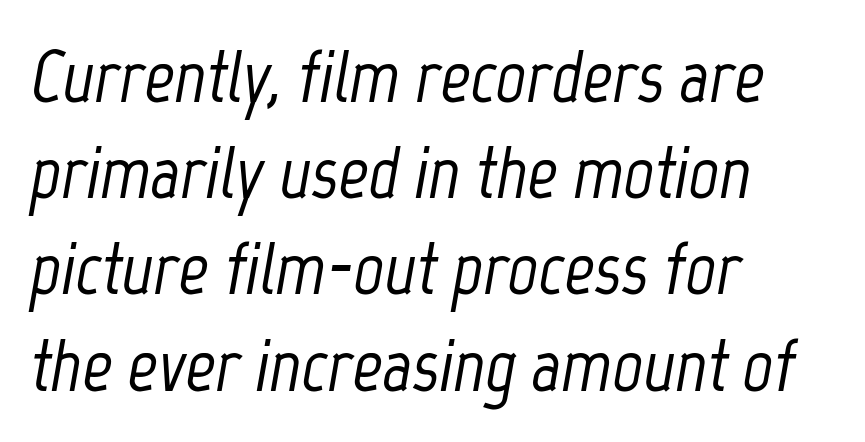
{"italic": "yes", "lean": "right", "slant_degrees": 12, "width": "condensed", "stroke_contrast": "low", "x_height": "medium", "monospaced": "no", "underline": "no", "align": "left", "line_spacing": "normal", "line_spacing_ratio": 1.3, "letter_spacing": "normal", "letter_spacing_em": 0.0, "glyph_px": 74}
